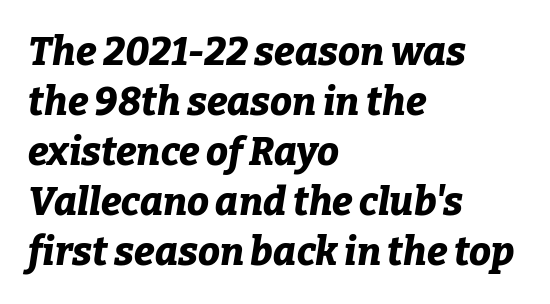
The image shows 39 px bold type, italic (leaning right); set left-aligned, normal line spacing (1.28x), normal letter spacing, not underlined; low stroke contrast and a medium x-height.
